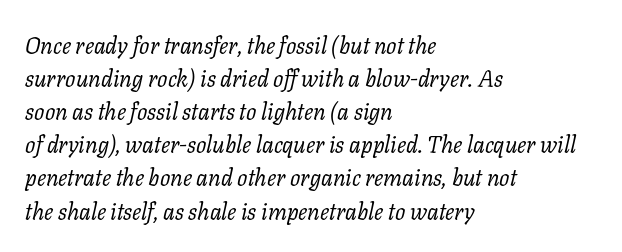
Evenly set lines give the paragraph a standard silhouette. The lettering tilts uniformly, giving the passage an italic look. The face used here is rendered with its standard letterfit. The typeface has the unassuming heft of standard copy or less. The space directly below the letters is spotless.
